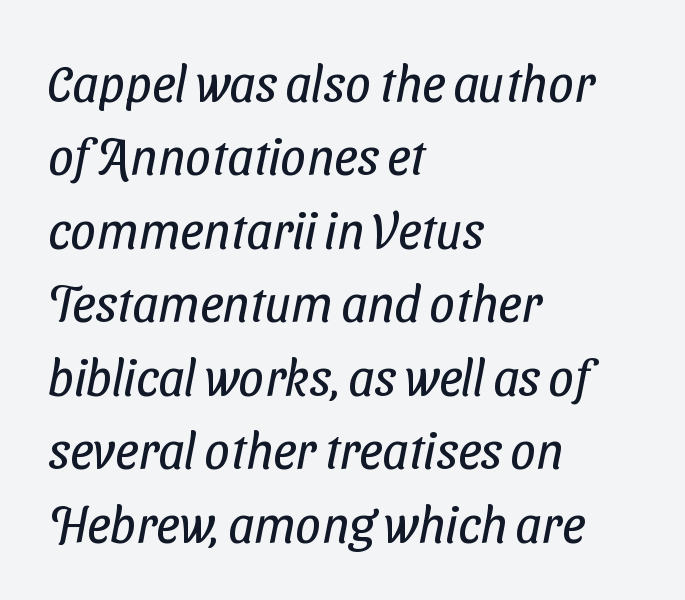
The image shows 51 px regular-weight, condensed sans-serif type; set left-aligned, normal line spacing (1.44x), normal letter spacing, not underlined; low stroke contrast and a medium x-height.
